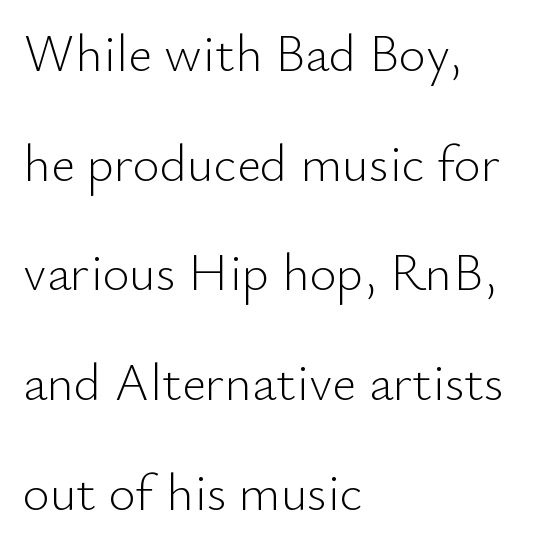
Q: Is the text bold? A: No.
Q: Is the text italic (slanted)? A: No, it is upright.
Q: Is the typeface a serif or a sans-serif typeface? A: Sans-serif.
Q: Is the text underlined? A: No.
Q: How is the paragraph aligned? A: Left-aligned.
Q: Is the spacing between letters normal or unusually wide? A: Normal.
Q: Is the spacing between lines tight, normal or loose? A: Loose.
Q: Width (condensed, normal, or wide)? A: Normal.
Q: Stroke contrast? A: Low.
Q: x-height? A: Small.
Q: Monospaced? A: No.
